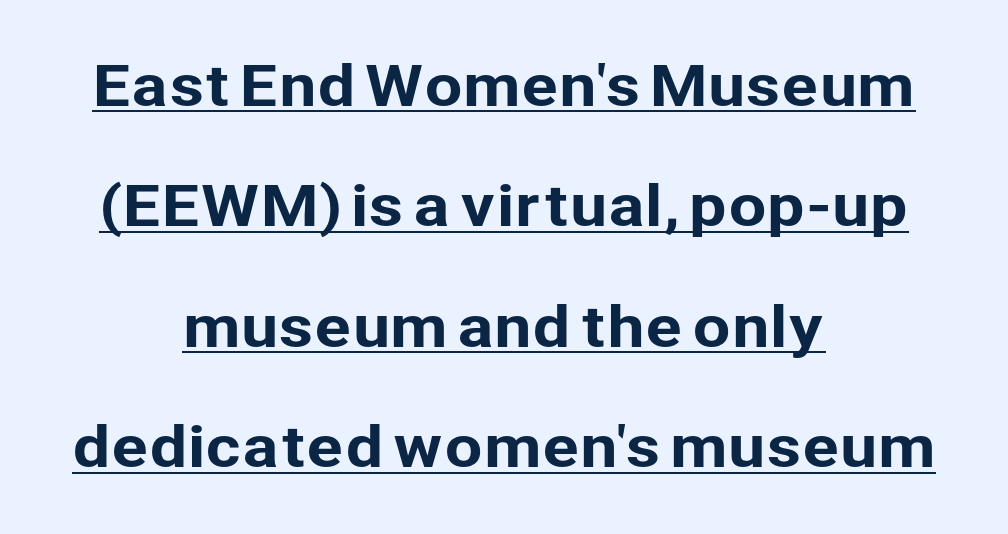
{"serif": "no", "italic": "no", "width": "normal", "stroke_contrast": "low", "x_height": "medium", "monospaced": "no", "underline": "yes", "align": "center", "line_spacing": "loose", "line_spacing_ratio": 2.19, "letter_spacing": "normal", "letter_spacing_em": 0.0, "glyph_px": 55}
